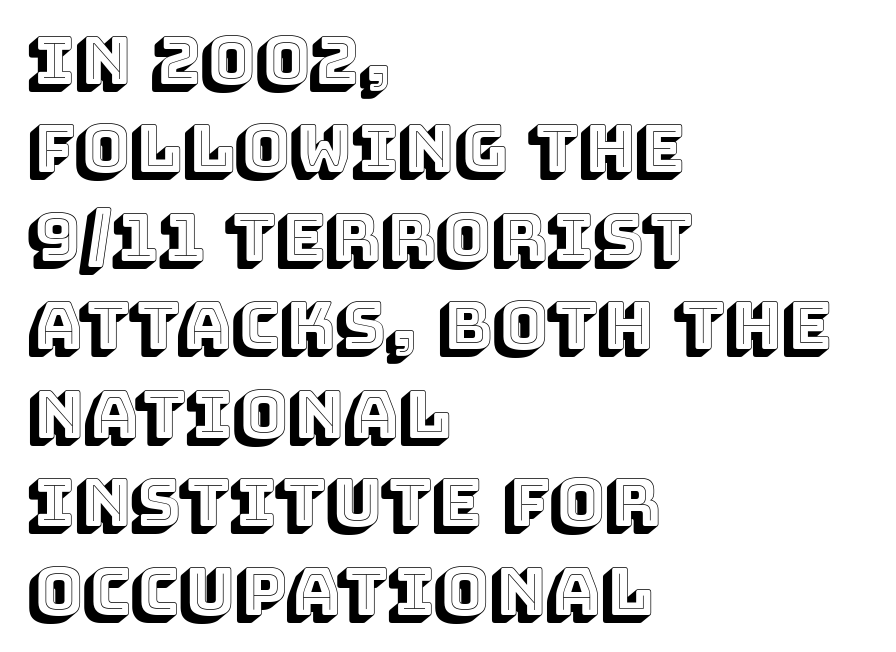
{"italic": "no", "width": "normal", "x_height": "large", "monospaced": "no", "underline": "no", "align": "left", "line_spacing": "normal", "line_spacing_ratio": 1.34, "letter_spacing": "normal", "letter_spacing_em": 0.0, "glyph_px": 66}
